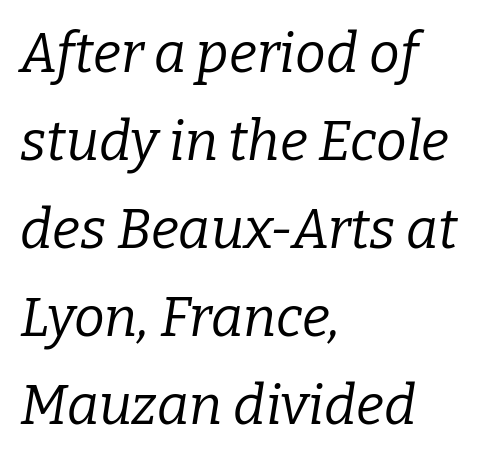
Q: Is the text bold? A: No.
Q: Is the text italic (slanted)? A: Yes, it leans right by about 9 degrees.
Q: Is the typeface a serif or a sans-serif typeface? A: Serif.
Q: Is the text underlined? A: No.
Q: How is the paragraph aligned? A: Left-aligned.
Q: Is the spacing between letters normal or unusually wide? A: Normal.
Q: Is the spacing between lines tight, normal or loose? A: Normal.
Q: Width (condensed, normal, or wide)? A: Normal.
Q: Stroke contrast? A: Low.
Q: x-height? A: Medium.
Q: Monospaced? A: No.
